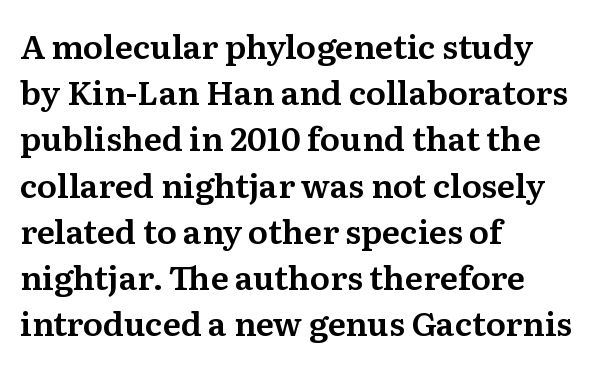
A classic flush-left, rag-right setting is used for this passage. If you drew a line through each stem, it would be perfectly vertical. Character widths vary here, with narrow letters taking less room than wide ones. Bare-footed words on every line.
